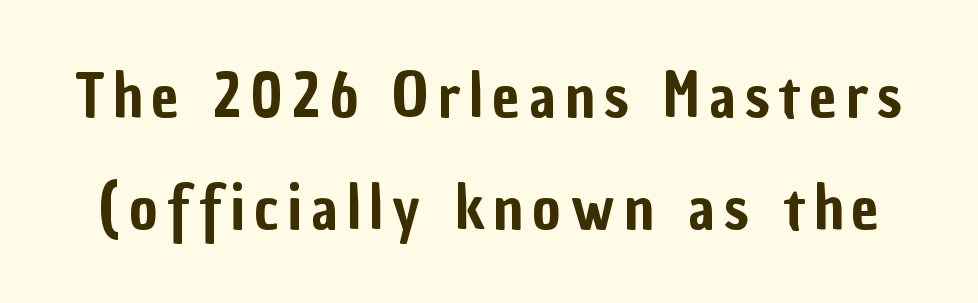
The lettering holds an erect, upright posture throughout. Lines of text with bare space underneath. Note the varied advance widths — an 'i' is clearly narrower than an 'm'. I'd call this a sans setting — the letters go barefoot.
